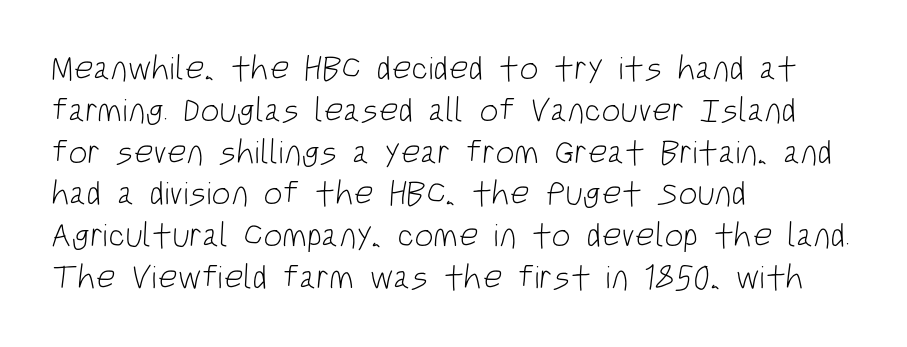
{"serif": "no", "bold": "no", "weight": "light", "width": "condensed", "stroke_contrast": "low", "x_height": "large", "monospaced": "no", "underline": "no", "align": "left", "line_spacing_ratio": 1.23, "letter_spacing": "normal", "letter_spacing_em": 0.0, "glyph_px": 34}
